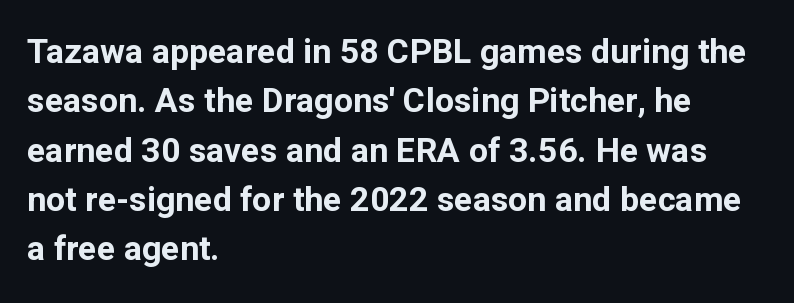
Q: Is the text bold? A: Yes.
Q: Is the text italic (slanted)? A: No, it is upright.
Q: Is the typeface a serif or a sans-serif typeface? A: Sans-serif.
Q: Is the text underlined? A: No.
Q: How is the paragraph aligned? A: Left-aligned.
Q: Is the spacing between letters normal or unusually wide? A: Normal.
Q: Is the spacing between lines tight, normal or loose? A: Normal.
Q: Width (condensed, normal, or wide)? A: Normal.
Q: Stroke contrast? A: Low.
Q: x-height? A: Medium.
Q: Monospaced? A: No.
